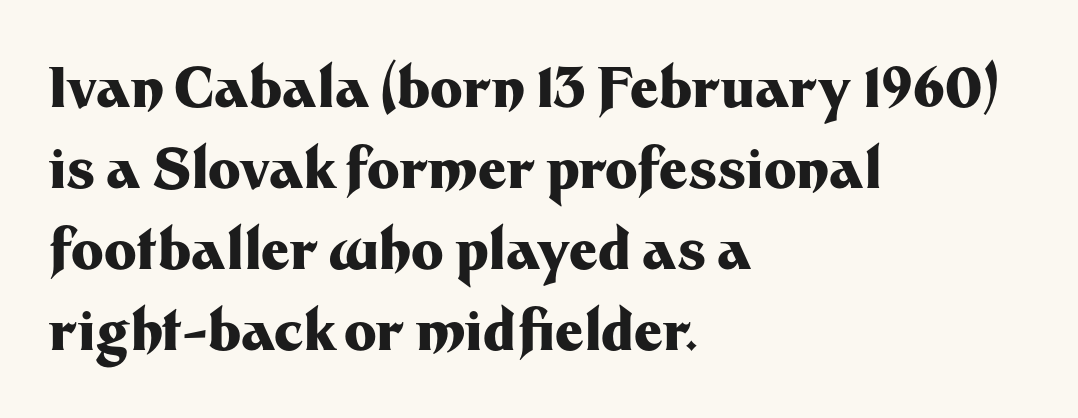
Character widths vary here, with narrow letters taking less room than wide ones. Spacing between characters is what you'd get straight out of the box. Font category for this specimen: sans-serif. Evenly set lines give the paragraph a standard silhouette. Does the copy run flush right? No — it runs flush left. Anything drawn beneath the words? Only blank space.
